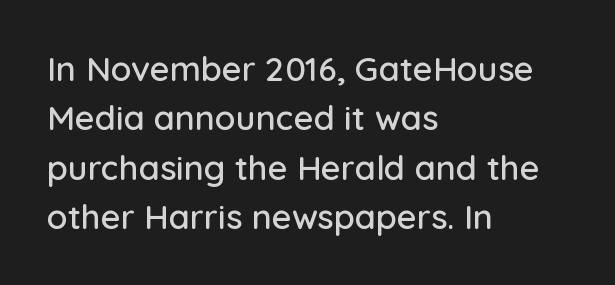
{"serif": "no", "italic": "no", "width": "normal", "stroke_contrast": "low", "x_height": "medium", "monospaced": "no", "underline": "no", "align": "left", "line_spacing": "normal", "line_spacing_ratio": 1.45, "letter_spacing": "normal", "letter_spacing_em": 0.0, "glyph_px": 34}
